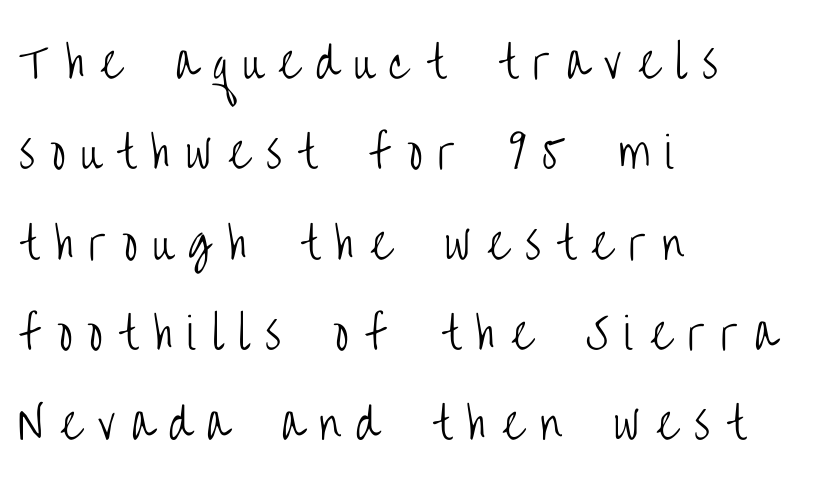
Only glyphs here, with clear space below each row. The characters are drawn with everyday or finer stroke widths. Compared with typical paragraphs, the rows here are farther apart. Upright lettering throughout. The text block is weighted toward the left margin, trailing off unevenly rightward.
